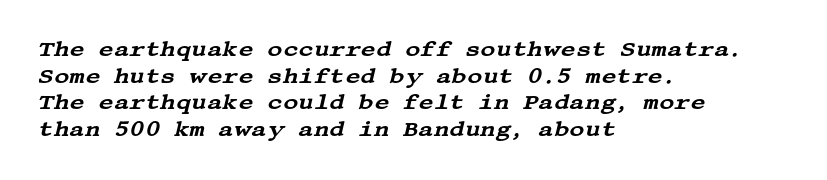
The image shows 21 px text type, italic (leaning right); set left-aligned, normal line spacing (1.27x), normal letter spacing, not underlined.
